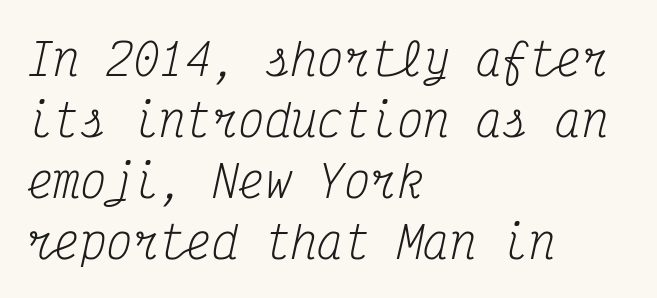
{"serif": "yes", "italic": "yes", "lean": "right", "slant_degrees": 12, "bold": "no", "weight": "regular", "width": "condensed", "stroke_contrast": "medium", "x_height": "medium", "monospaced": "yes", "underline": "no", "align": "left", "line_spacing": "normal", "line_spacing_ratio": 1.39, "letter_spacing": "normal", "letter_spacing_em": 0.0, "glyph_px": 44}
